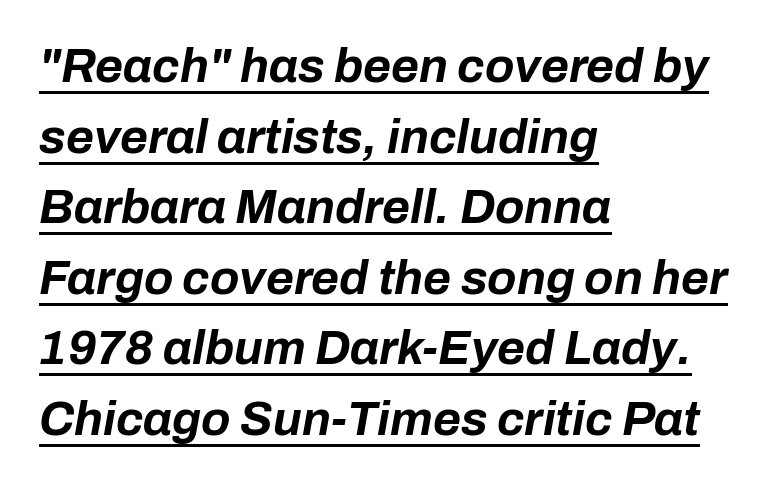
Would a proofreader flag this as italicized? Yes. The text block is weighted toward the left margin, trailing off unevenly rightward. The specimen includes a rule beneath the text block's lines. The rows are spaced the way most documents space them. Short note: letters normally spaced.
